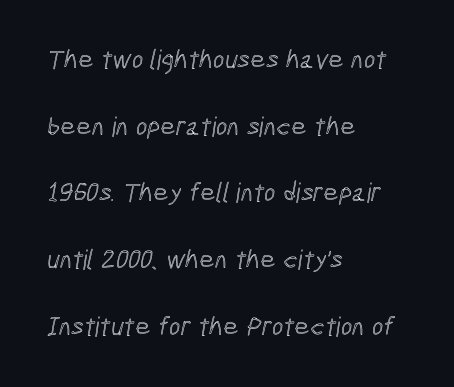
{"underline": "no", "align": "left", "line_spacing": "loose", "line_spacing_ratio": 2.47, "letter_spacing": "normal", "letter_spacing_em": 0.0, "glyph_px": 27}
